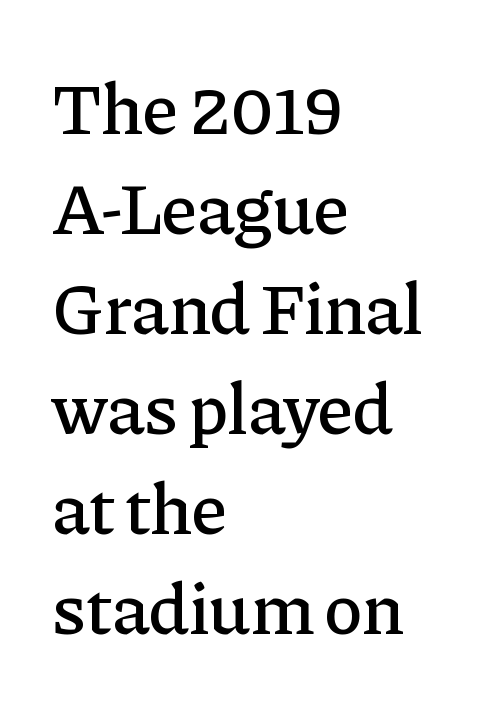
Q: Is the text italic (slanted)? A: No, it is upright.
Q: Is the typeface a serif or a sans-serif typeface? A: Serif.
Q: Is the text underlined? A: No.
Q: How is the paragraph aligned? A: Left-aligned.
Q: Is the spacing between letters normal or unusually wide? A: Normal.
Q: Is the spacing between lines tight, normal or loose? A: Normal.
Q: Width (condensed, normal, or wide)? A: Normal.
Q: Stroke contrast? A: Low.
Q: x-height? A: Medium.
Q: Monospaced? A: No.
